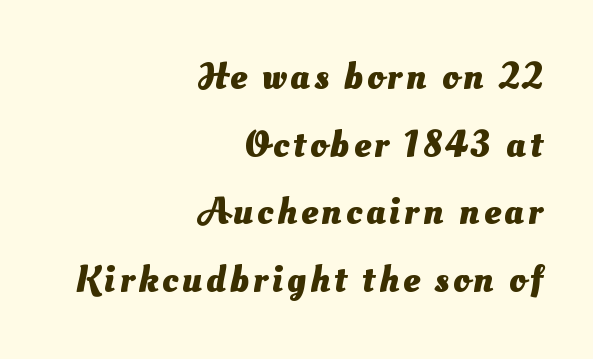
Stroke thickness is high; the sample reads as a true bold. Leftover space on each line is placed entirely before the opening word. These lines are composed in type without serifs. Looks like regular typesetting: each glyph gets only the width it needs. Bare-footed words on every line.
